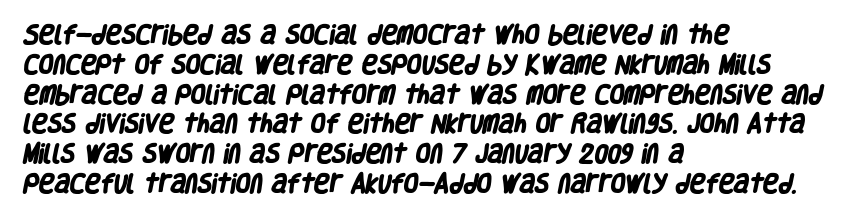
{"bold": "yes", "underline": "no", "align": "left", "line_spacing": "normal", "line_spacing_ratio": 1.42, "letter_spacing": "normal", "letter_spacing_em": 0.0, "glyph_px": 21}
